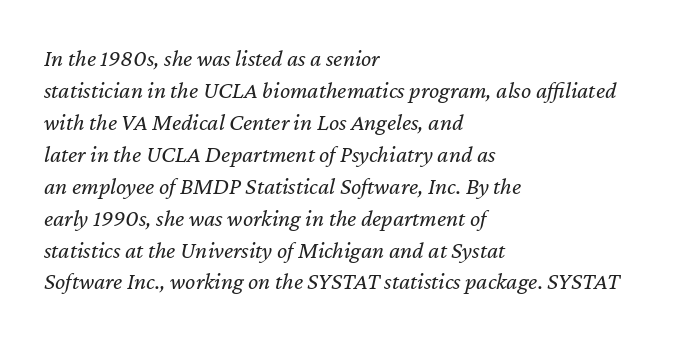
{"italic": "yes", "lean": "right", "slant_degrees": 12, "bold": "no", "underline": "no", "align": "left", "line_spacing": "normal", "line_spacing_ratio": 1.33, "letter_spacing": "normal", "letter_spacing_em": 0.0, "glyph_px": 24}
